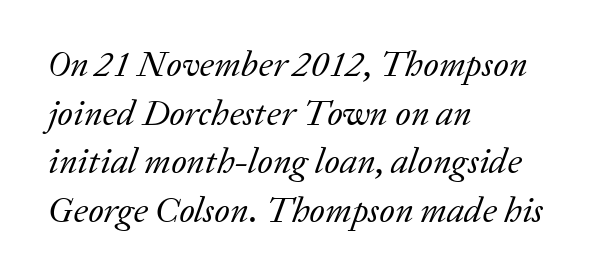
The passage shown is typed in a proportional face where columns would drift. If you drew a line through each stem, it would be angled. Compared with a centered layout, this one pins lines to the left instead. Baseline-to-baseline distance is the conventional proportion of letter height. Vertical stems look standard width or narrower in stroke. The space beneath each line is pristine and unruled.
